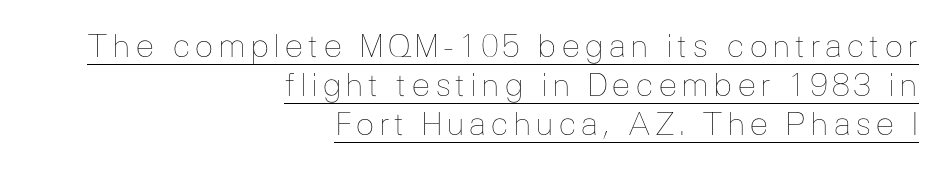
Q: Is the text bold? A: No.
Q: Is the text italic (slanted)? A: No, it is upright.
Q: Is the text underlined? A: Yes.
Q: How is the paragraph aligned? A: Right-aligned.
Q: Width (condensed, normal, or wide)? A: Normal.
Q: Stroke contrast? A: Low.
Q: x-height? A: Medium.
Q: Monospaced? A: No.
